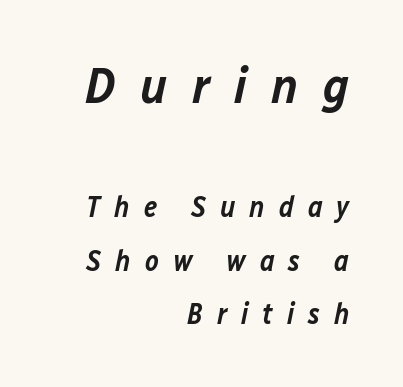
{"italic": "yes", "lean": "right", "slant_degrees": 12, "bold": "semi", "weight": "semibold", "width": "normal", "stroke_contrast": "low", "x_height": "medium", "monospaced": "no", "underline": "no", "align": "right", "line_spacing_ratio": 1.85, "letter_spacing": "wide", "letter_spacing_em": 0.48, "larger_block": "first", "size_ratio": 1.76, "glyph_px": 51}
